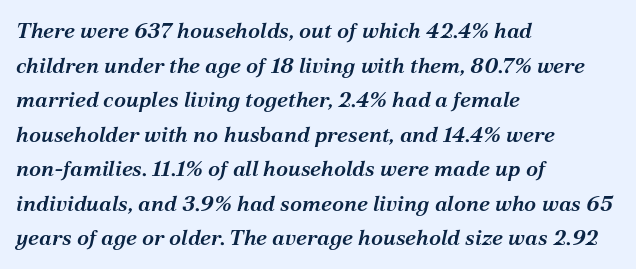
Q: Is the text bold? A: Semi-bold.
Q: Is the text italic (slanted)? A: Yes, it leans right by about 12 degrees.
Q: Is the text underlined? A: No.
Q: How is the paragraph aligned? A: Left-aligned.
Q: Is the spacing between letters normal or unusually wide? A: Normal.
Q: Is the spacing between lines tight, normal or loose? A: Normal.
